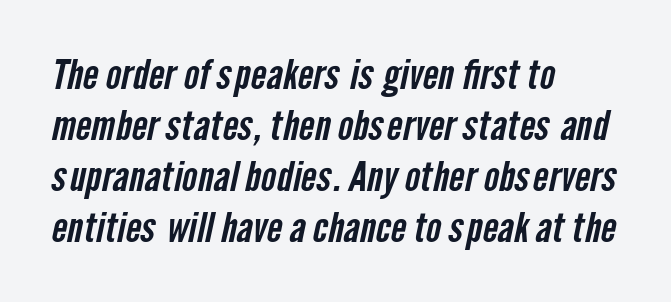
The strip under each line holds only bare page. No extra tracking has been applied to these lines. The rendering uses natural spacing where letterforms have individual widths. The rendering shows plain stroke endings on the letterforms — a sans-serif design. If you drew a ruler down the left edge, every line would touch it.
